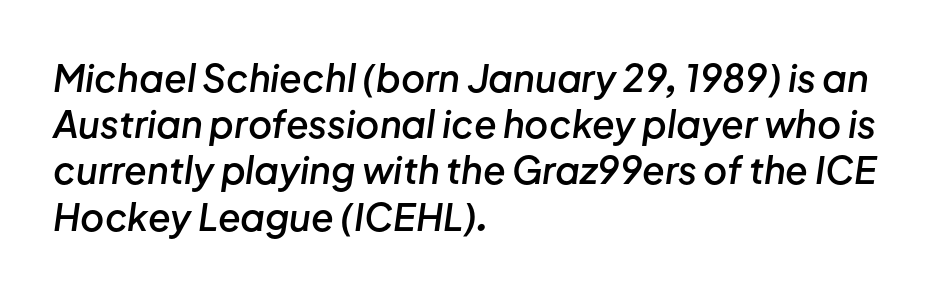
{"italic": "yes", "lean": "right", "slant_degrees": 8, "bold": "semi", "weight": "semibold", "width": "normal", "stroke_contrast": "low", "x_height": "medium", "monospaced": "no", "underline": "no", "align": "left", "line_spacing": "normal", "line_spacing_ratio": 1.25, "letter_spacing": "normal", "letter_spacing_em": 0.0, "glyph_px": 37}
